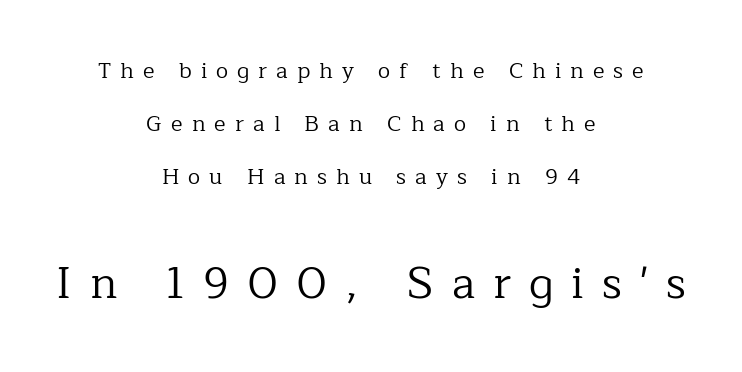
Each letter's strokes conclude with small projecting serifs. Think of a printed novel: that variable character pitch is what you see here. Vertically, the passage feels expansive, rows floating well apart. Between one letter and the next there's a generous, obvious gap. Only glyphs here, with clear space below each row.
